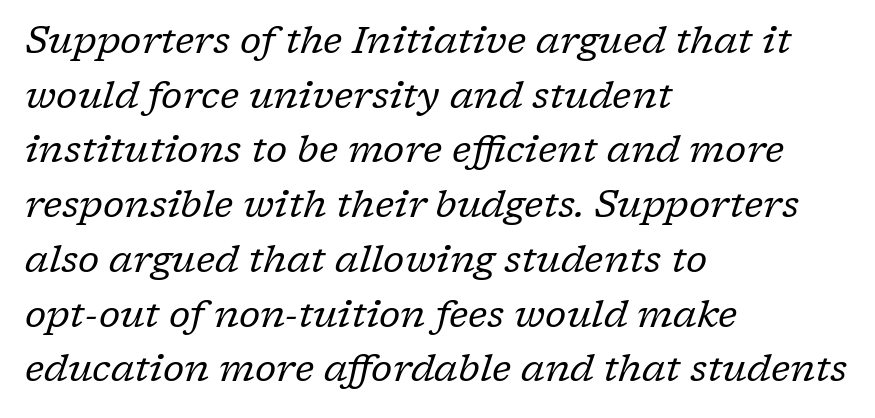
{"serif": "yes", "italic": "yes", "lean": "right", "slant_degrees": 17, "bold": "no", "weight": "regular", "width": "normal", "stroke_contrast": "low", "x_height": "medium", "monospaced": "no", "underline": "no", "align": "left", "line_spacing": "normal", "line_spacing_ratio": 1.44, "letter_spacing": "normal", "letter_spacing_em": 0.0, "glyph_px": 38}
